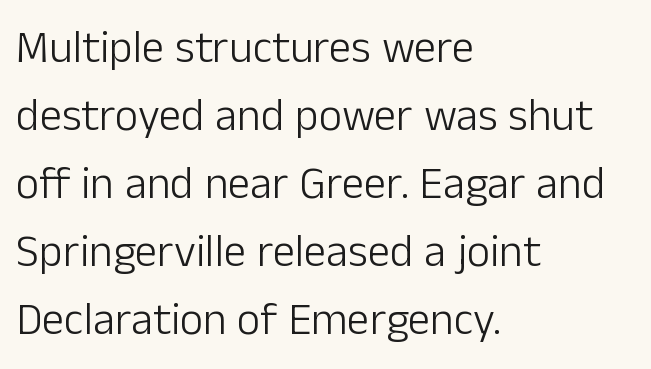
Q: Is the text bold? A: No.
Q: Is the text italic (slanted)? A: No, it is upright.
Q: Is the typeface a serif or a sans-serif typeface? A: Sans-serif.
Q: Is the text underlined? A: No.
Q: How is the paragraph aligned? A: Left-aligned.
Q: Is the spacing between letters normal or unusually wide? A: Normal.
Q: Is the spacing between lines tight, normal or loose? A: Normal.
Q: Width (condensed, normal, or wide)? A: Normal.
Q: Stroke contrast? A: Low.
Q: x-height? A: Medium.
Q: Monospaced? A: No.
